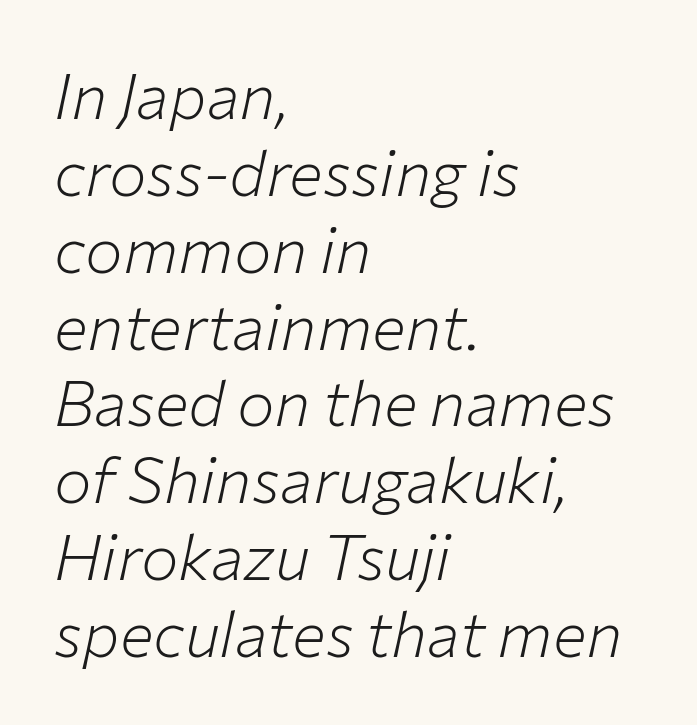
Notice how the stems are inclined rather than vertical — that's the hallmark of italics. The letters advance in unequal steps, a hallmark of proportional type. One-word summary of the alignment: left. Does extra space separate the letters? No, they use regular spacing. Is this a heavy cut? Hardly; it is regular or lighter. Check the space under the baseline: it is left empty.
